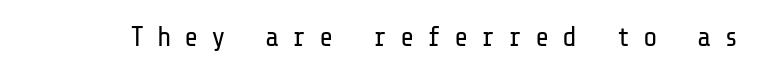
Ascenders rise straight up at ninety degrees. Vertical stems look standard width or narrower in stroke. Plain, unruled lines of type. In terms of letterspacing, this is a distinctly airy, spread setting.
